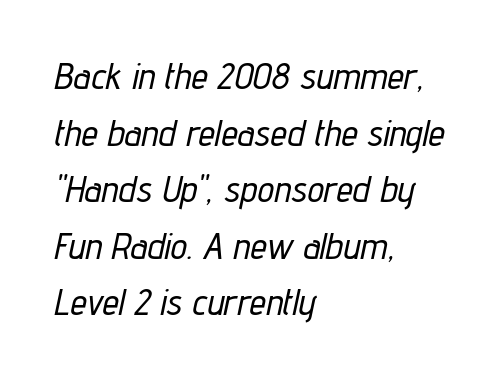
A typesetter would call this proportional, since set widths differ per character. The letters are slanted; this is an italic face. No extra tracking has been applied to these lines. Horizontally, the lines are justified to the leading edge only. Quick note: interline space is typical.
